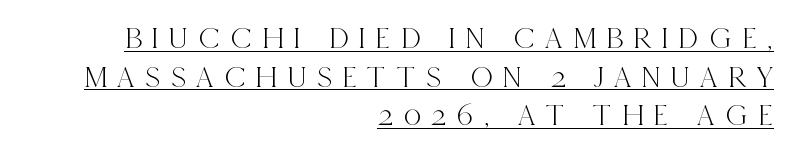
Ascenders rise straight up at ninety degrees. In terms of leading, this rendering sits right in the middle. The type is letterspaced generously, with wide tracking. Check where the strokes stop: tiny serifs finish them off.
